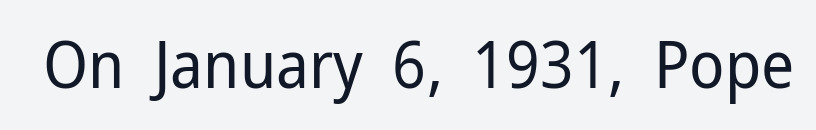
The image shows 65 px regular-weight sans-serif type, upright; set normal letter spacing, not underlined; low stroke contrast and a medium x-height.
